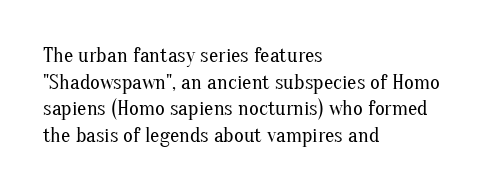
{"italic": "no", "bold": "no", "underline": "no", "align": "left", "line_spacing": "normal", "line_spacing_ratio": 1.27, "letter_spacing": "normal", "letter_spacing_em": 0.0, "glyph_px": 21}
